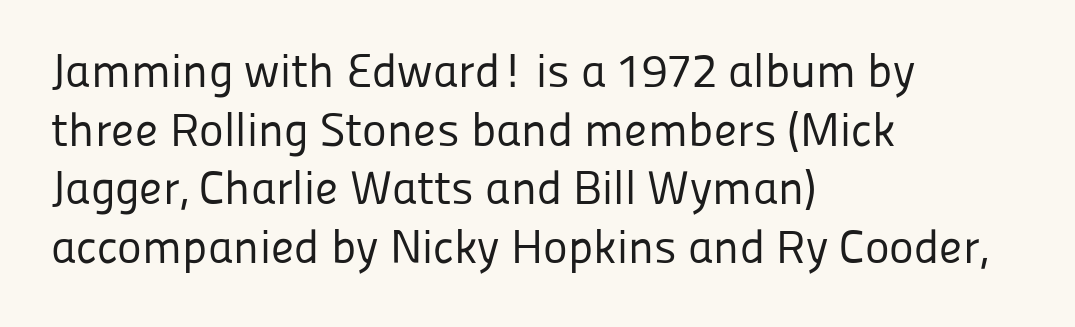
The image shows 47 px regular-weight sans-serif type, upright; set left-aligned, normal line spacing (1.25x), normal letter spacing, not underlined; low stroke contrast and a medium x-height.
